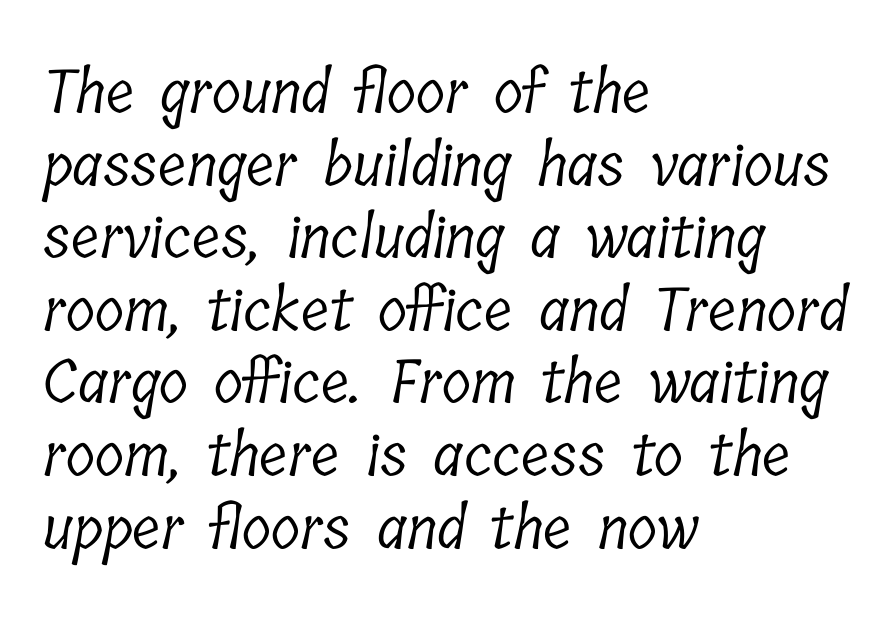
The image shows 60 px light, condensed serif type; set left-aligned, line spacing 1.21x, normal letter spacing, not underlined; low stroke contrast and a medium x-height.
